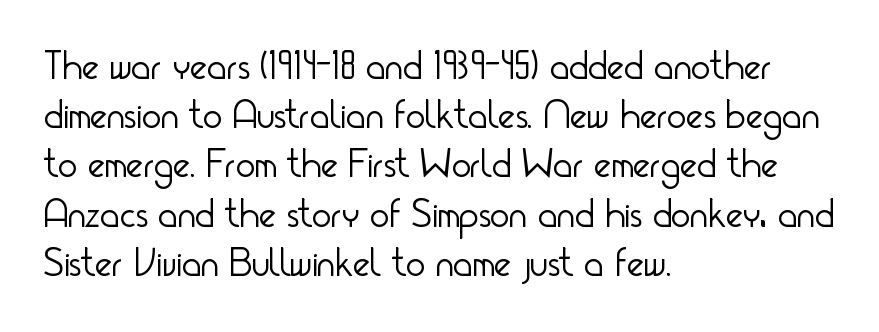
{"serif": "no", "italic": "no", "bold": "no", "weight": "light", "width": "condensed", "stroke_contrast": "low", "x_height": "small", "monospaced": "no", "underline": "no", "align": "left", "line_spacing_ratio": 1.2, "letter_spacing": "normal", "letter_spacing_em": 0.0, "glyph_px": 41}
